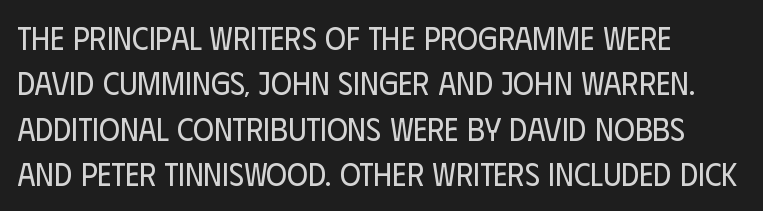
{"serif": "no", "italic": "no", "bold": "no", "weight": "regular", "width": "condensed", "stroke_contrast": "low", "x_height": "large", "monospaced": "no", "underline": "no", "align": "left", "line_spacing": "normal", "line_spacing_ratio": 1.42, "letter_spacing": "normal", "letter_spacing_em": 0.0, "glyph_px": 32}
